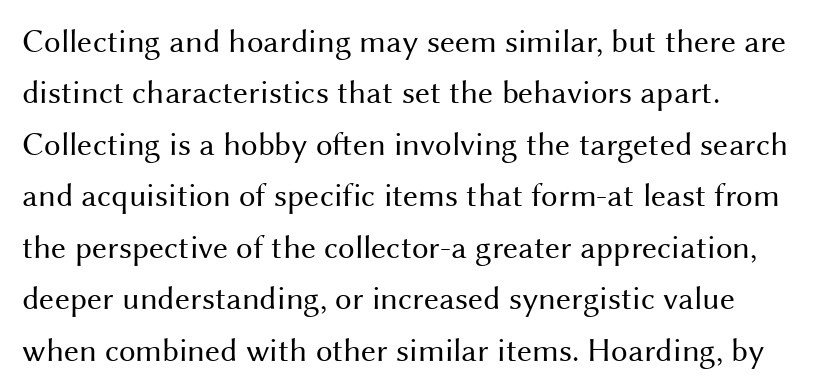
{"serif": "no", "italic": "no", "bold": "no", "weight": "regular", "width": "normal", "stroke_contrast": "medium", "x_height": "medium", "monospaced": "no", "underline": "no", "line_spacing": "normal", "line_spacing_ratio": 1.56, "letter_spacing": "normal", "letter_spacing_em": 0.0, "glyph_px": 33}
